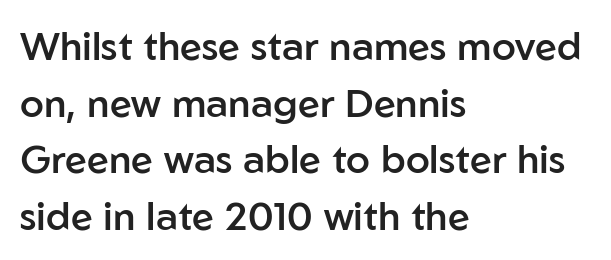
Q: Is the text bold? A: Semi-bold.
Q: Is the text italic (slanted)? A: No, it is upright.
Q: Is the typeface a serif or a sans-serif typeface? A: Sans-serif.
Q: Is the text underlined? A: No.
Q: How is the paragraph aligned? A: Left-aligned.
Q: Is the spacing between letters normal or unusually wide? A: Normal.
Q: Is the spacing between lines tight, normal or loose? A: Normal.
Q: Width (condensed, normal, or wide)? A: Normal.
Q: Stroke contrast? A: Low.
Q: x-height? A: Medium.
Q: Monospaced? A: No.
